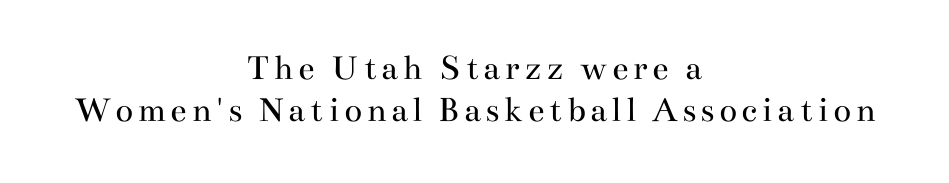
{"serif": "yes", "italic": "no", "bold": "no", "weight": "regular", "width": "wide", "stroke_contrast": "medium", "x_height": "small", "monospaced": "no", "underline": "no", "align": "center", "line_spacing": "tight", "line_spacing_ratio": 1.14, "glyph_px": 37}
